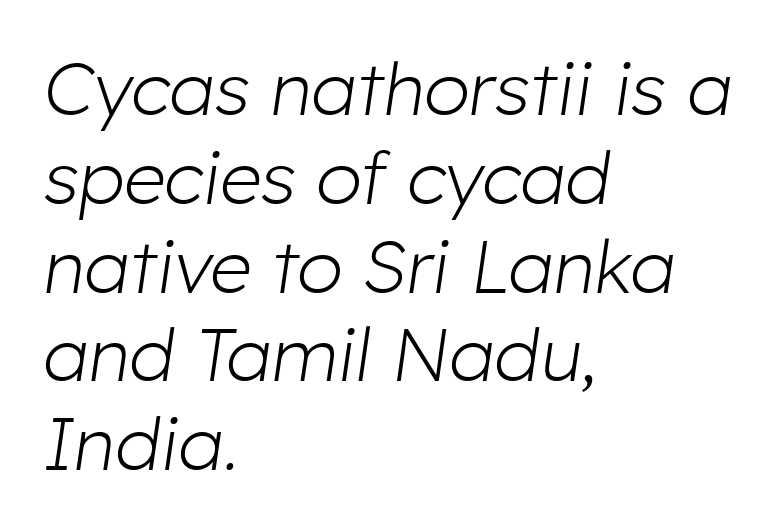
{"italic": "yes", "lean": "right", "slant_degrees": 8, "bold": "no", "weight": "light", "width": "normal", "stroke_contrast": "low", "x_height": "medium", "monospaced": "no", "underline": "no", "align": "left", "line_spacing_ratio": 1.2, "letter_spacing": "normal", "letter_spacing_em": 0.0, "glyph_px": 74}
